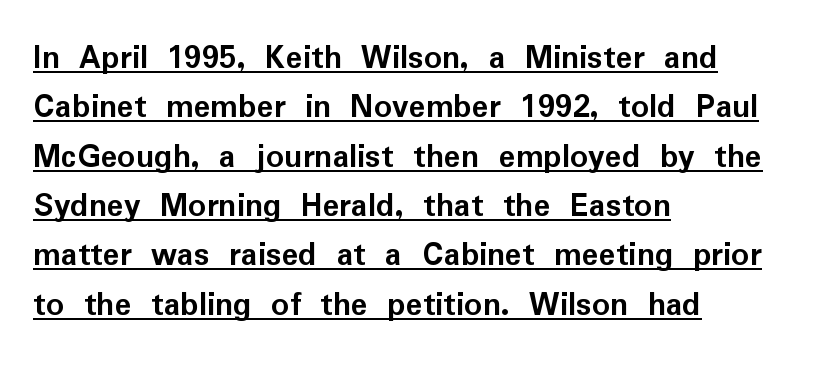
{"serif": "no", "italic": "no", "bold": "yes", "weight": "semibold", "width": "normal", "stroke_contrast": "low", "x_height": "medium", "monospaced": "no", "underline": "yes", "align": "left", "line_spacing": "normal", "line_spacing_ratio": 1.41, "letter_spacing": "normal", "letter_spacing_em": 0.0, "glyph_px": 35}
